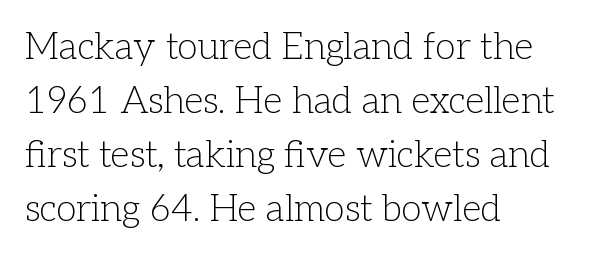
Letterform terminals end in serifs throughout the passage. The gaps between neighbouring characters are ordinary and unremarkable. This rendering features lettering with no underline. Think of a printed novel: that variable character pitch is what you see here. Line beginnings align vertically; line endings do not. Stem width sits at or under what a default text font uses.
